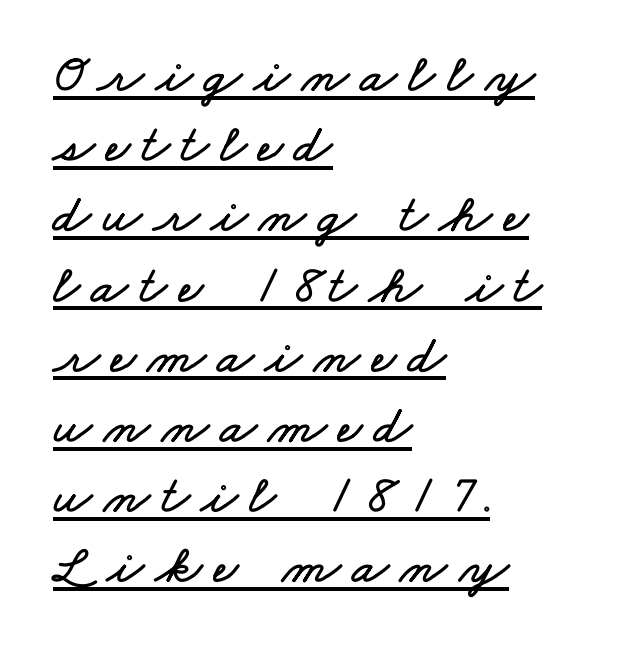
{"width": "wide", "stroke_contrast": "low", "x_height": "small", "monospaced": "no", "underline": "yes", "align": "left", "line_spacing": "normal", "line_spacing_ratio": 1.3, "letter_spacing": "wide", "letter_spacing_em": 0.21, "glyph_px": 54}
